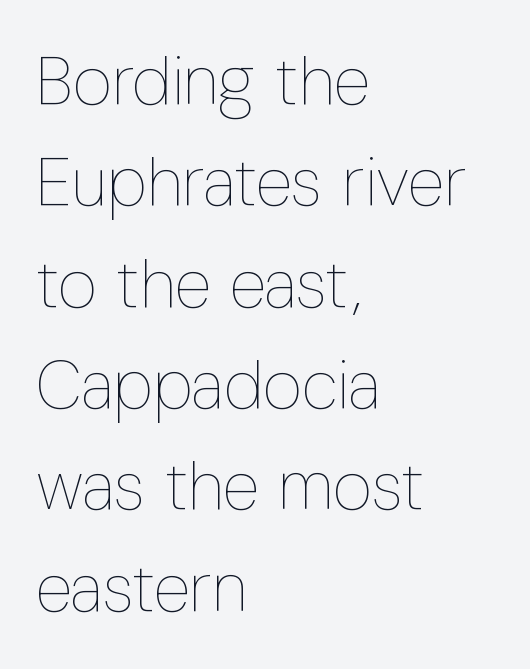
This rendering uses left alignment, leaving the right contour irregular. This sample keeps an unexceptional amount of space between lines. Short note: letters normally spaced. Honestly, there is no underline to notice here at all.
